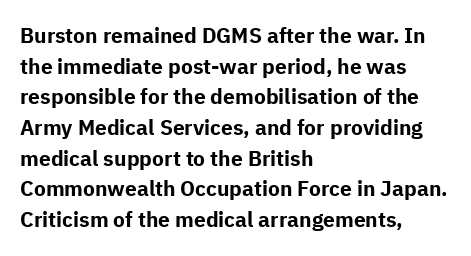
Q: Is the text bold? A: Yes.
Q: Is the text italic (slanted)? A: No, it is upright.
Q: Is the text underlined? A: No.
Q: How is the paragraph aligned? A: Left-aligned.
Q: Is the spacing between letters normal or unusually wide? A: Normal.
Q: Is the spacing between lines tight, normal or loose? A: Normal.
